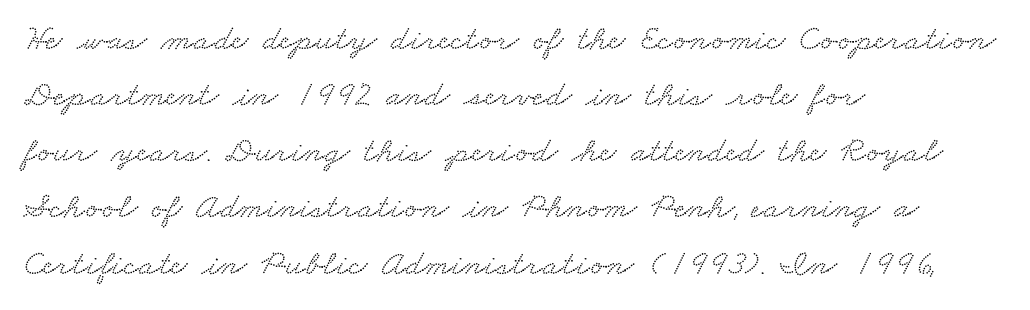
{"serif": "yes", "width": "wide", "stroke_contrast": "low", "x_height": "small", "monospaced": "no", "underline": "no", "align": "left", "line_spacing": "normal", "line_spacing_ratio": 1.56, "letter_spacing": "normal", "letter_spacing_em": 0.0, "glyph_px": 36}
